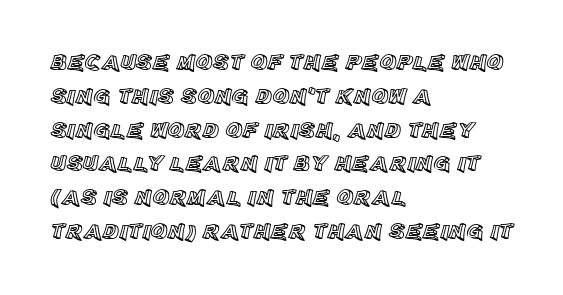
Q: Is the text italic (slanted)? A: Yes.
Q: Is the text underlined? A: No.
Q: How is the paragraph aligned? A: Left-aligned.
Q: Is the spacing between letters normal or unusually wide? A: Normal.
Q: Is the spacing between lines tight, normal or loose? A: Normal.
